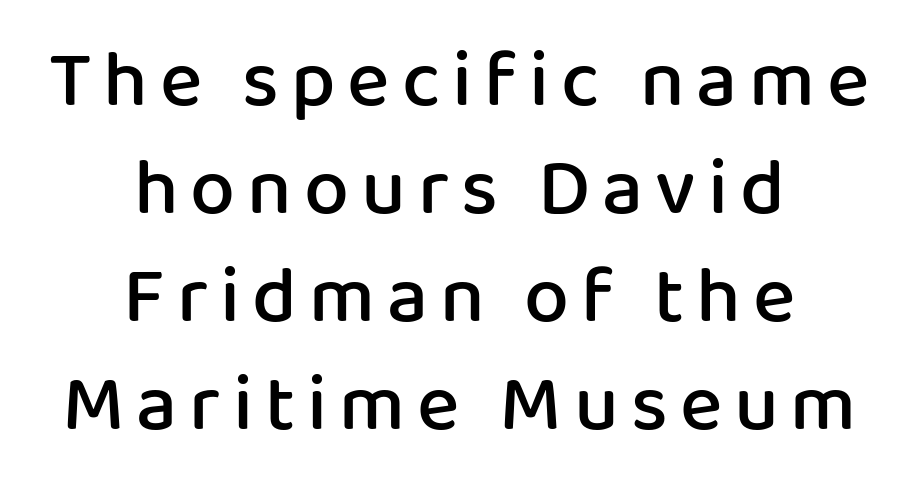
{"serif": "no", "italic": "no", "bold": "semi", "weight": "semibold", "width": "normal", "stroke_contrast": "low", "x_height": "medium", "monospaced": "no", "underline": "no", "align": "center", "line_spacing": "normal", "line_spacing_ratio": 1.35, "glyph_px": 80}
